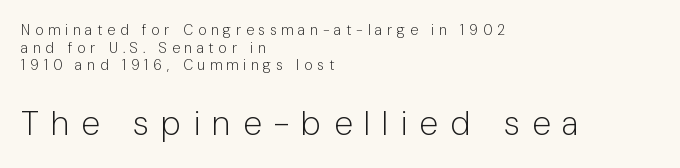
Look at the glyph heights: the lower group is clearly the bigger setting. The passage shown is not bold in any degree. Is the block centered? No — it sits flush against the left margin. Observe the wide spacing: letters keep a clear distance from each other.
